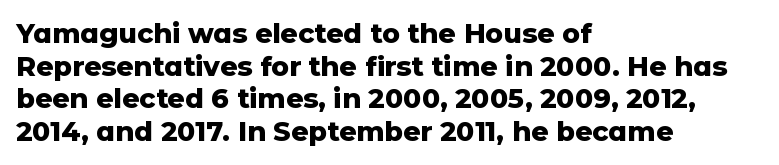
The image shows 27 px bold type, upright; set left-aligned, line spacing 1.21x, normal letter spacing, not underlined.
